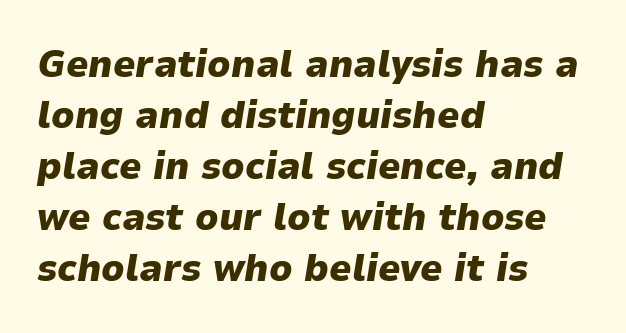
A classic flush-left, rag-right setting is used for this passage. The line-height multiplier appears to be the usual default. Think of a printed novel: that variable character pitch is what you see here. The words here are not underlined. The rendering uses a bold face; every stroke is thick and dark. Yep, that's italic — everything's leaning.
